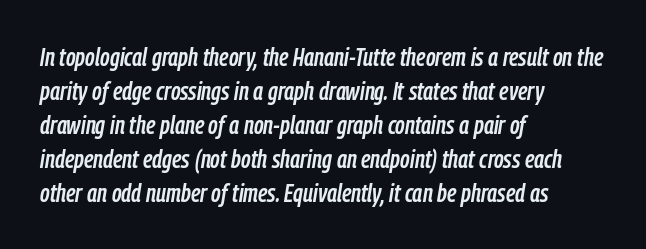
Q: Is the text italic (slanted)? A: Yes, it leans right by about 9 degrees.
Q: Is the text underlined? A: No.
Q: How is the paragraph aligned? A: Left-aligned.
Q: Is the spacing between letters normal or unusually wide? A: Normal.
Q: Is the spacing between lines tight, normal or loose? A: Normal.
